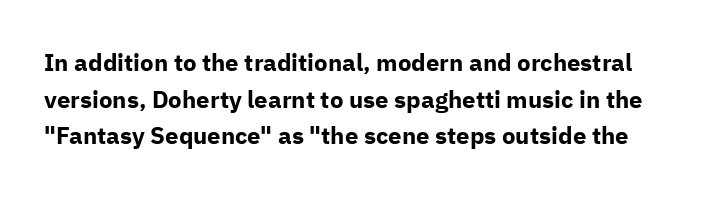
{"italic": "no", "bold": "yes", "underline": "no", "line_spacing": "normal", "line_spacing_ratio": 1.53, "letter_spacing": "normal", "letter_spacing_em": 0.0, "glyph_px": 24}
